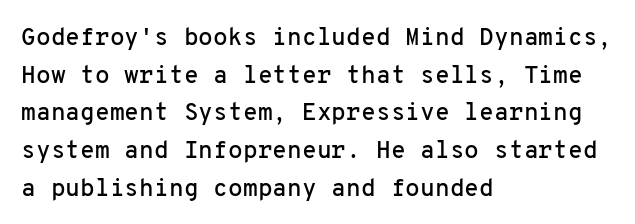
Q: Is the text italic (slanted)? A: No, it is upright.
Q: Is the text underlined? A: No.
Q: How is the paragraph aligned? A: Left-aligned.
Q: Is the spacing between letters normal or unusually wide? A: Normal.
Q: Is the spacing between lines tight, normal or loose? A: Normal.
